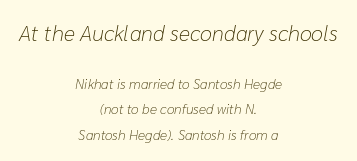
{"italic": "yes", "lean": "right", "slant_degrees": 10, "bold": "no", "underline": "no", "align": "center", "line_spacing_ratio": 1.8, "letter_spacing": "normal", "letter_spacing_em": 0.0, "larger_block": "first", "size_ratio": 1.57, "glyph_px": 22}
